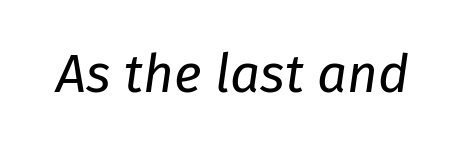
The image shows 53 px regular-weight type, italic (leaning right); set normal letter spacing, not underlined; low stroke contrast and a medium x-height.
